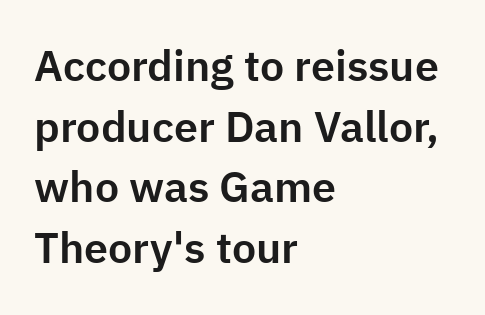
{"serif": "no", "italic": "no", "width": "normal", "stroke_contrast": "low", "x_height": "medium", "monospaced": "no", "underline": "no", "align": "left", "line_spacing": "normal", "line_spacing_ratio": 1.41, "letter_spacing": "normal", "letter_spacing_em": 0.0, "glyph_px": 43}
